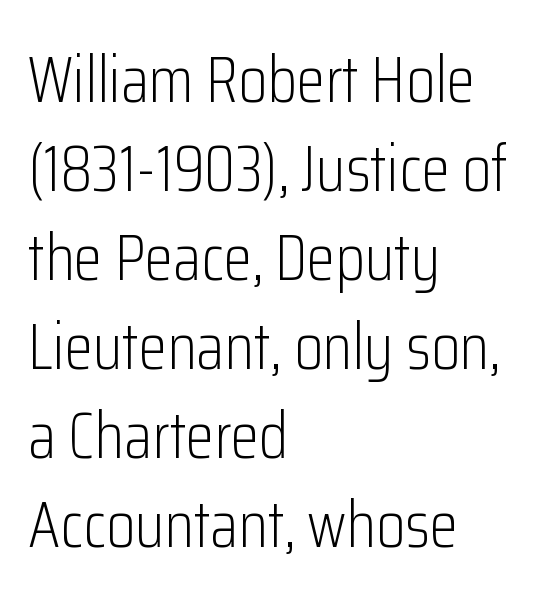
Q: Is the text bold? A: No.
Q: Is the text italic (slanted)? A: No, it is upright.
Q: Is the typeface a serif or a sans-serif typeface? A: Sans-serif.
Q: Is the text underlined? A: No.
Q: How is the paragraph aligned? A: Left-aligned.
Q: Is the spacing between letters normal or unusually wide? A: Normal.
Q: Is the spacing between lines tight, normal or loose? A: Normal.
Q: Width (condensed, normal, or wide)? A: Condensed.
Q: Stroke contrast? A: Low.
Q: x-height? A: Medium.
Q: Monospaced? A: No.
